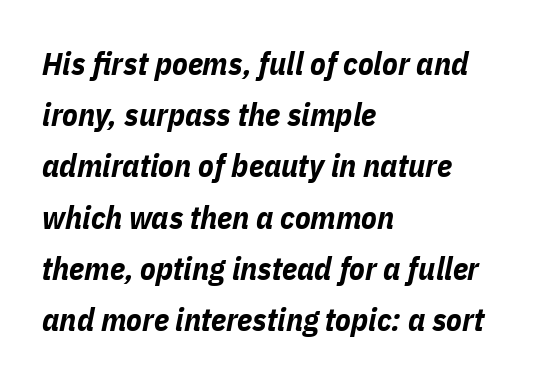
{"italic": "yes", "lean": "right", "slant_degrees": 11, "bold": "yes", "weight": "bold", "width": "condensed", "stroke_contrast": "low", "x_height": "medium", "monospaced": "no", "underline": "no", "align": "left", "line_spacing": "normal", "line_spacing_ratio": 1.6, "letter_spacing": "normal", "letter_spacing_em": 0.0, "glyph_px": 32}
